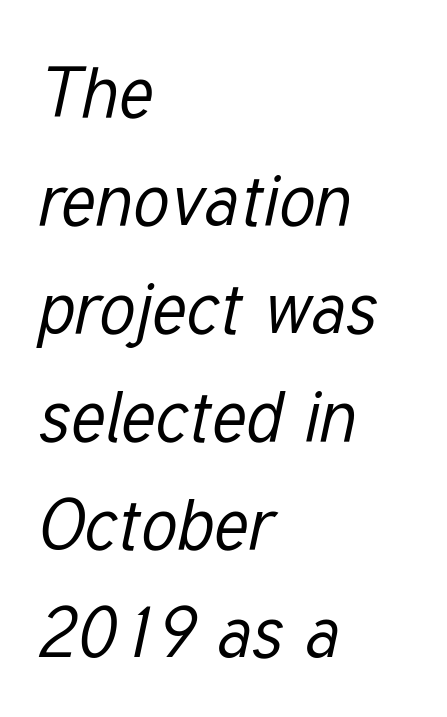
Q: Is the text bold? A: No.
Q: Is the text italic (slanted)? A: Yes, it leans right by about 12 degrees.
Q: Is the text underlined? A: No.
Q: How is the paragraph aligned? A: Left-aligned.
Q: Is the spacing between letters normal or unusually wide? A: Normal.
Q: Is the spacing between lines tight, normal or loose? A: Normal.
Q: Width (condensed, normal, or wide)? A: Condensed.
Q: Stroke contrast? A: Low.
Q: x-height? A: Medium.
Q: Monospaced? A: No.
